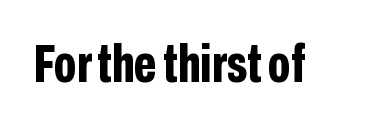
Q: Is the text bold? A: Yes.
Q: Is the text italic (slanted)? A: No, it is upright.
Q: Is the typeface a serif or a sans-serif typeface? A: Sans-serif.
Q: Is the text underlined? A: No.
Q: Is the spacing between letters normal or unusually wide? A: Normal.
Q: Width (condensed, normal, or wide)? A: Condensed.
Q: Stroke contrast? A: Low.
Q: x-height? A: Medium.
Q: Monospaced? A: No.
